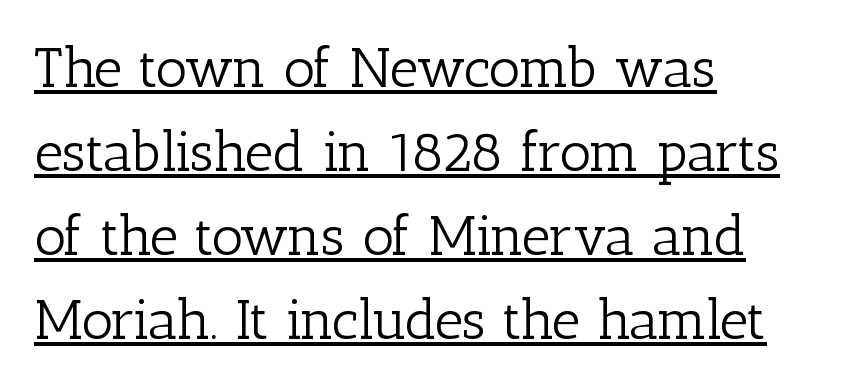
Q: Is the text bold? A: No.
Q: Is the text italic (slanted)? A: No, it is upright.
Q: Is the typeface a serif or a sans-serif typeface? A: Serif.
Q: Is the text underlined? A: Yes.
Q: How is the paragraph aligned? A: Left-aligned.
Q: Is the spacing between letters normal or unusually wide? A: Normal.
Q: Is the spacing between lines tight, normal or loose? A: Normal.
Q: Width (condensed, normal, or wide)? A: Normal.
Q: Stroke contrast? A: Low.
Q: x-height? A: Medium.
Q: Monospaced? A: No.
